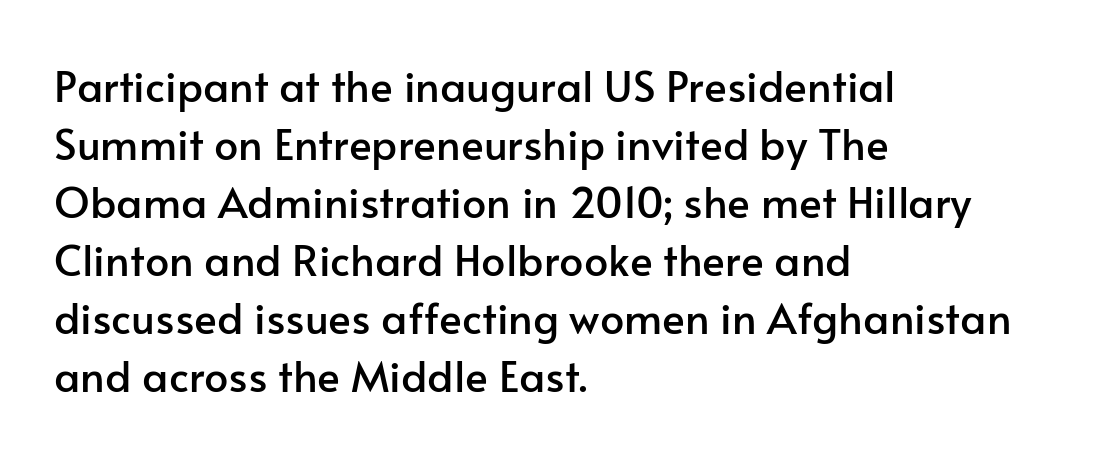
All the whitespace from short lines collects on the right. Notice how descenders clear the ascenders below comfortably — that's standard leading. A bare baseline throughout the passage. These lines keep a tight, regular rhythm from letter to letter. It's the straight-up-and-down kind of type. Unlike a traditional serif, this face leaves its strokes unadorned.
